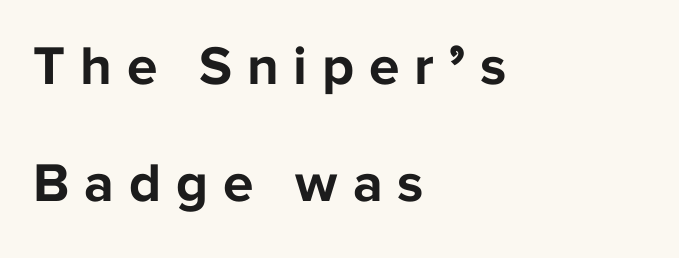
{"serif": "no", "italic": "no", "bold": "yes", "weight": "bold", "width": "normal", "stroke_contrast": "low", "x_height": "medium", "monospaced": "no", "underline": "no", "align": "left", "line_spacing": "loose", "line_spacing_ratio": 2.13, "letter_spacing": "wide", "letter_spacing_em": 0.27, "glyph_px": 55}
